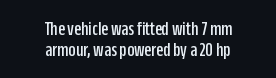
Q: Is the text italic (slanted)? A: No, it is upright.
Q: Is the text underlined? A: No.
Q: How is the paragraph aligned? A: Centered.
Q: Is the spacing between letters normal or unusually wide? A: Normal.
Q: Is the spacing between lines tight, normal or loose? A: Tight.
